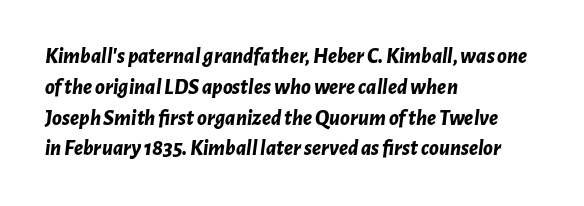
{"italic": "yes", "lean": "right", "slant_degrees": 7, "bold": "yes", "underline": "no", "align": "left", "line_spacing": "normal", "line_spacing_ratio": 1.4, "letter_spacing": "normal", "letter_spacing_em": 0.0, "glyph_px": 22}
